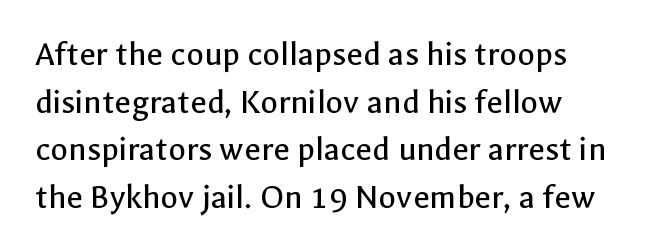
Q: Is the text bold? A: No.
Q: Is the text italic (slanted)? A: No, it is upright.
Q: Is the typeface a serif or a sans-serif typeface? A: Sans-serif.
Q: Is the text underlined? A: No.
Q: Is the spacing between letters normal or unusually wide? A: Normal.
Q: Is the spacing between lines tight, normal or loose? A: Normal.
Q: Width (condensed, normal, or wide)? A: Normal.
Q: x-height? A: Medium.
Q: Monospaced? A: No.
